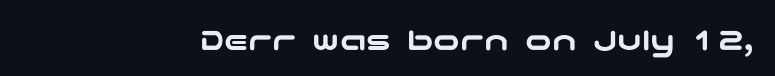
The image shows 33 px wide sans-serif type, upright; set normal letter spacing, not underlined; low stroke contrast and a medium x-height.
